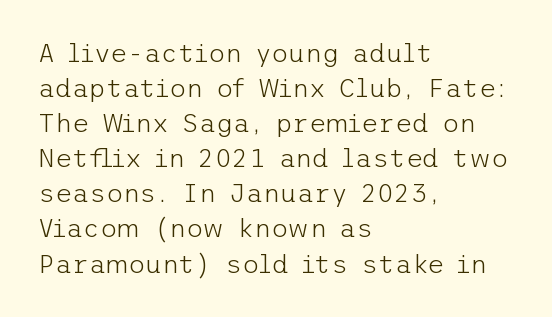
How are the letters spaced? Ordinarily, with no added tracking. Has an underline been added? It has not. Honestly, the row spacing looks completely unremarkable. The font is comparable to plain body text, perhaps lighter. Visually the block forms a straight wall on the left and a jagged coastline on the right.
